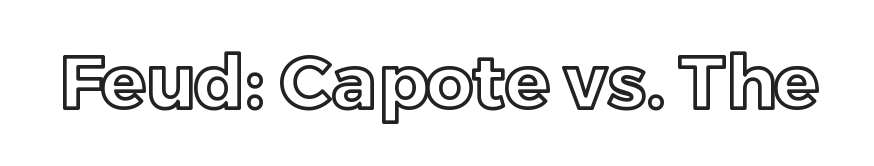
This sample has the flowing, uneven cadence of proportional lettering. Quick note: not italic, upright. Underlining? Definitely not there. The type is set solid horizontally, with unmodified tracking.
